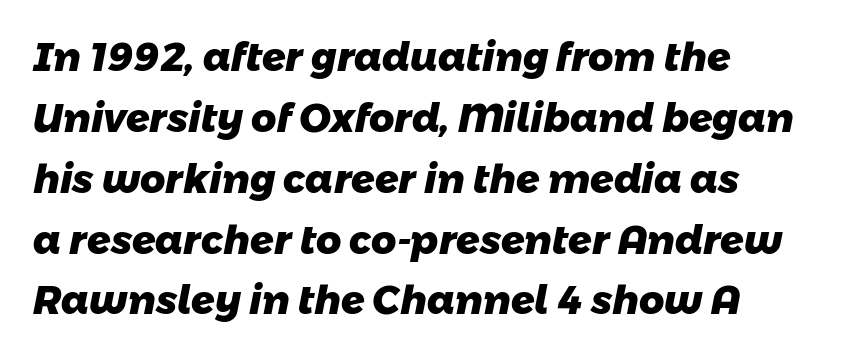
{"serif": "no", "bold": "yes", "weight": "heavy", "width": "normal", "stroke_contrast": "low", "x_height": "medium", "monospaced": "no", "underline": "no", "align": "left", "line_spacing": "normal", "line_spacing_ratio": 1.56, "letter_spacing": "normal", "letter_spacing_em": 0.0, "glyph_px": 39}
